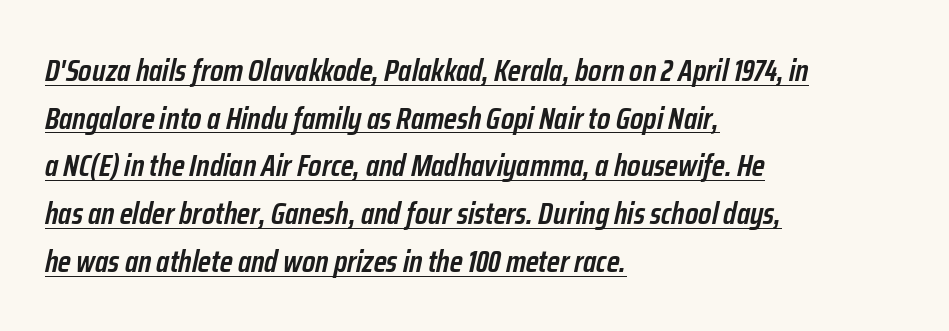
Q: Is the text bold? A: Semi-bold.
Q: Is the text italic (slanted)? A: Yes, it leans right by about 12 degrees.
Q: Is the text underlined? A: Yes.
Q: How is the paragraph aligned? A: Left-aligned.
Q: Is the spacing between letters normal or unusually wide? A: Normal.
Q: Is the spacing between lines tight, normal or loose? A: Normal.
Q: Width (condensed, normal, or wide)? A: Condensed.
Q: Stroke contrast? A: Low.
Q: x-height? A: Medium.
Q: Monospaced? A: No.
